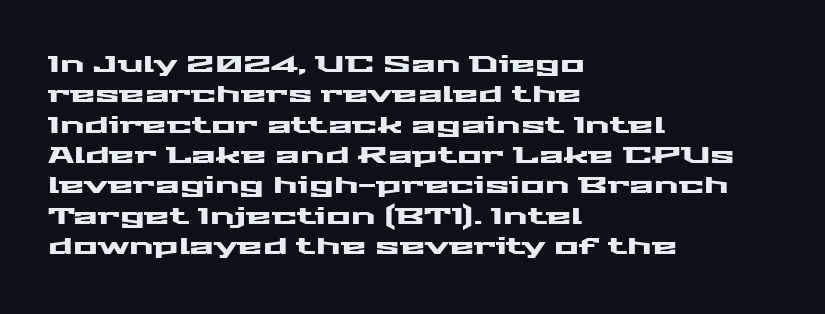
Q: Is the text italic (slanted)? A: No, it is upright.
Q: Is the text underlined? A: No.
Q: How is the paragraph aligned? A: Left-aligned.
Q: Is the spacing between letters normal or unusually wide? A: Normal.
Q: Is the spacing between lines tight, normal or loose? A: Normal.
